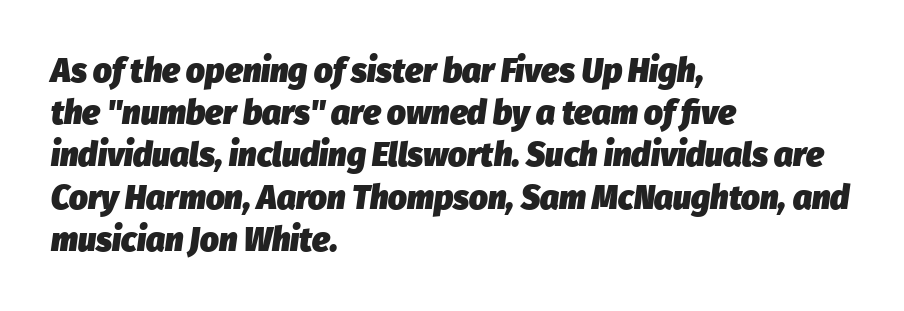
{"italic": "yes", "lean": "right", "slant_degrees": 8, "bold": "yes", "weight": "heavy", "width": "normal", "stroke_contrast": "low", "x_height": "medium", "monospaced": "no", "underline": "no", "align": "left", "line_spacing": "normal", "line_spacing_ratio": 1.28, "letter_spacing": "normal", "letter_spacing_em": 0.0, "glyph_px": 33}
